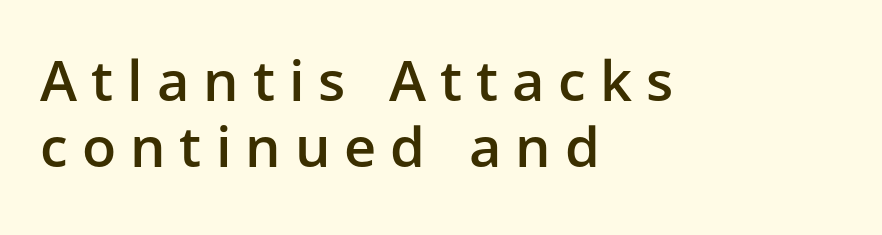
Q: Is the text bold? A: Semi-bold.
Q: Is the text italic (slanted)? A: No, it is upright.
Q: Is the typeface a serif or a sans-serif typeface? A: Sans-serif.
Q: Is the text underlined? A: No.
Q: How is the paragraph aligned? A: Left-aligned.
Q: Is the spacing between letters normal or unusually wide? A: Unusually wide.
Q: Width (condensed, normal, or wide)? A: Normal.
Q: Stroke contrast? A: Low.
Q: x-height? A: Medium.
Q: Monospaced? A: No.
